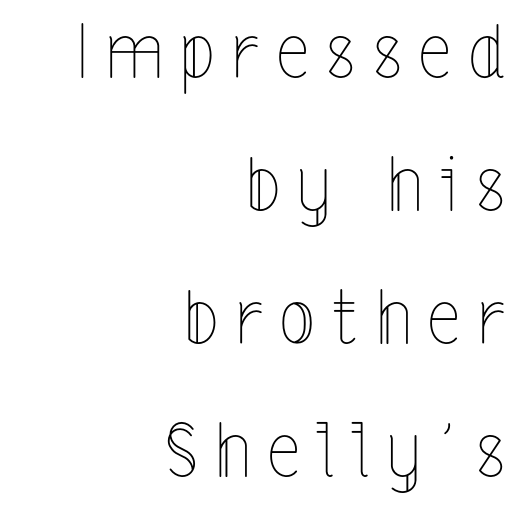
The image shows 73 px thin, condensed type, upright; set right-aligned, line spacing 1.82x, unusually wide letter spacing (+0.24 em), not underlined; a medium x-height.
